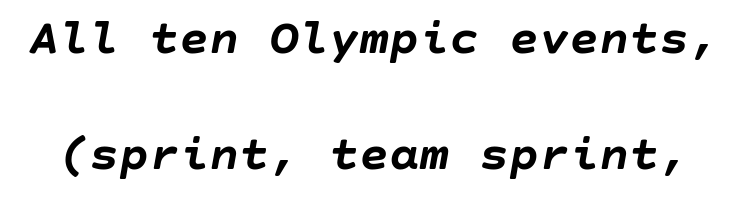
{"italic": "yes", "lean": "right", "slant_degrees": 10, "bold": "yes", "weight": "semibold", "width": "normal", "stroke_contrast": "low", "x_height": "large", "underline": "no", "line_spacing": "loose", "line_spacing_ratio": 2.32, "letter_spacing": "normal", "letter_spacing_em": 0.0, "glyph_px": 50}
